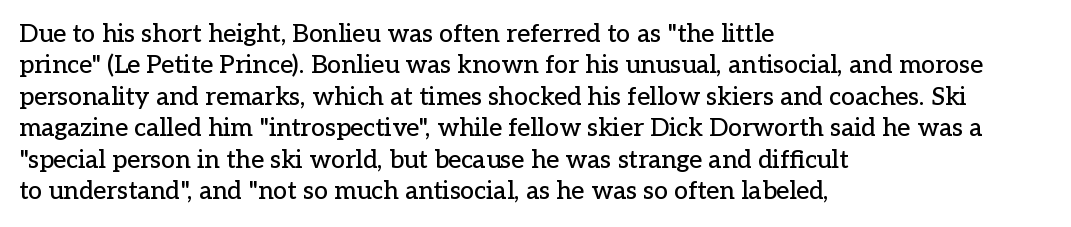
Q: Is the text italic (slanted)? A: No, it is upright.
Q: Is the text underlined? A: No.
Q: How is the paragraph aligned? A: Left-aligned.
Q: Is the spacing between letters normal or unusually wide? A: Normal.
Q: Is the spacing between lines tight, normal or loose? A: Normal.
